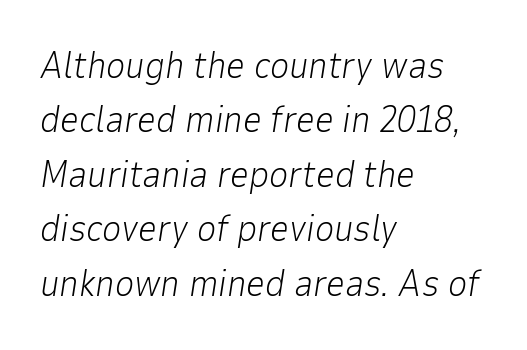
The image shows 37 px light type, italic (leaning right); set left-aligned, normal line spacing (1.47x), normal letter spacing, not underlined; low stroke contrast and a medium x-height.
